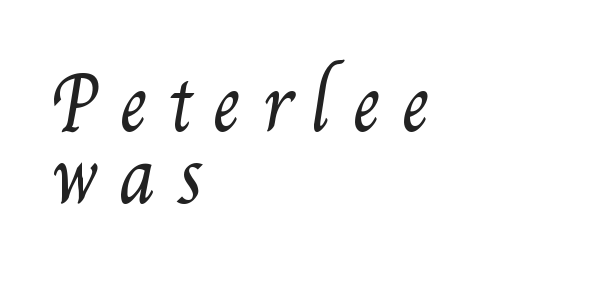
The image shows 72 px regular-weight, condensed type; set left-aligned, tight line spacing (1.0x), unusually wide letter spacing (+0.27 em), not underlined; medium stroke contrast and a small x-height.
